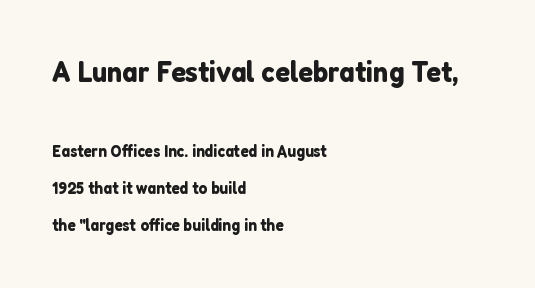
The image shows 30 px sans-serif type, upright; set left-aligned, loose line spacing (2.15x), normal letter spacing, not underlined; the first (top) block is 1.76x larger; low stroke contrast and a medium x-height.
